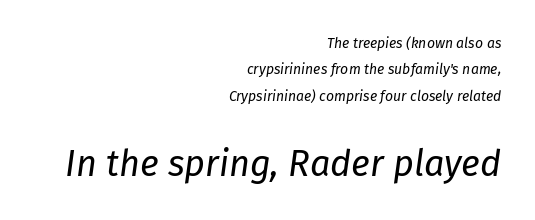
The image shows 36 px regular-weight type, italic (leaning right); set right-aligned, line spacing 1.88x, normal letter spacing, not underlined; the second (bottom) block is 2.57x larger; low stroke contrast and a medium x-height.
